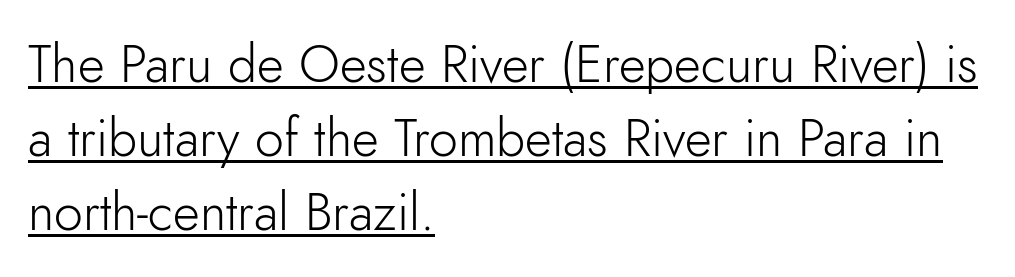
Letter spacing: default. The passage shown is typed in a proportional face where columns would drift. When letters stand straight like this, we call the style roman or upright. The rendering uses a moderate line-height, typical for paragraphs. Grotesque or geometric, the face here clearly has no serifs. Is the block centered? No — it sits flush against the left margin.
